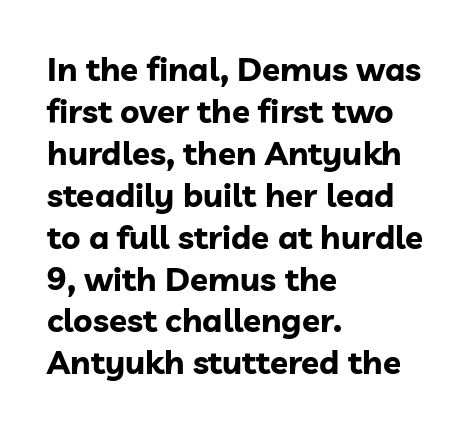
Q: Is the text bold? A: Yes.
Q: Is the text italic (slanted)? A: No, it is upright.
Q: Is the typeface a serif or a sans-serif typeface? A: Sans-serif.
Q: Is the text underlined? A: No.
Q: How is the paragraph aligned? A: Left-aligned.
Q: Is the spacing between letters normal or unusually wide? A: Normal.
Q: Is the spacing between lines tight, normal or loose? A: Normal.
Q: Width (condensed, normal, or wide)? A: Normal.
Q: Stroke contrast? A: Low.
Q: x-height? A: Medium.
Q: Monospaced? A: No.
